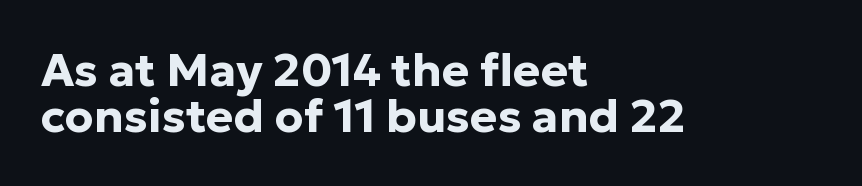
{"serif": "no", "italic": "no", "bold": "yes", "weight": "bold", "width": "normal", "stroke_contrast": "low", "x_height": "medium", "monospaced": "no", "underline": "no", "align": "left", "line_spacing": "tight", "line_spacing_ratio": 1.0, "letter_spacing": "normal", "letter_spacing_em": 0.0, "glyph_px": 46}
